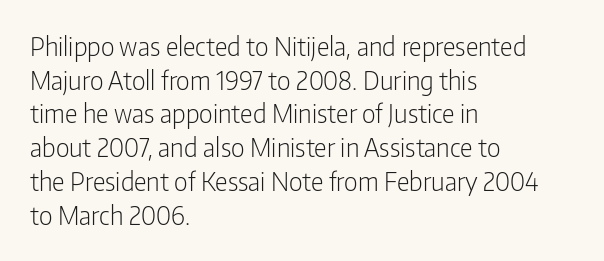
{"italic": "no", "bold": "no", "underline": "no", "align": "left", "line_spacing": "normal", "line_spacing_ratio": 1.35, "letter_spacing": "normal", "letter_spacing_em": 0.0, "glyph_px": 25}
